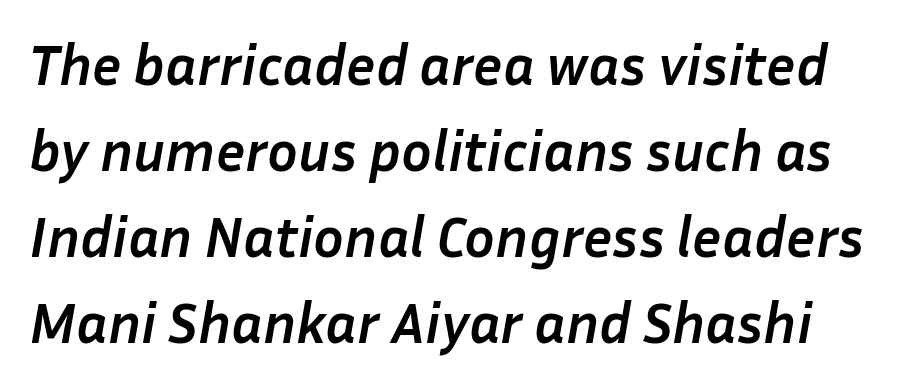
Q: Is the text bold? A: Yes.
Q: Is the text italic (slanted)? A: Yes, it leans right by about 10 degrees.
Q: Is the text underlined? A: No.
Q: Is the spacing between letters normal or unusually wide? A: Normal.
Q: Is the spacing between lines tight, normal or loose? A: Normal.
Q: Width (condensed, normal, or wide)? A: Normal.
Q: Stroke contrast? A: Low.
Q: x-height? A: Medium.
Q: Monospaced? A: No.
